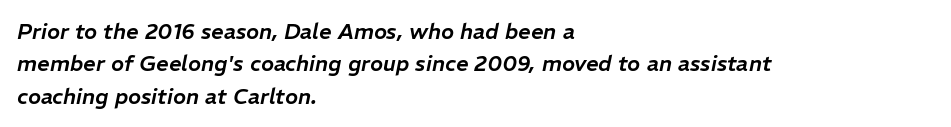
{"italic": "yes", "lean": "right", "slant_degrees": 11, "underline": "no", "align": "left", "line_spacing": "normal", "line_spacing_ratio": 1.47, "letter_spacing": "normal", "letter_spacing_em": 0.0, "glyph_px": 22}
